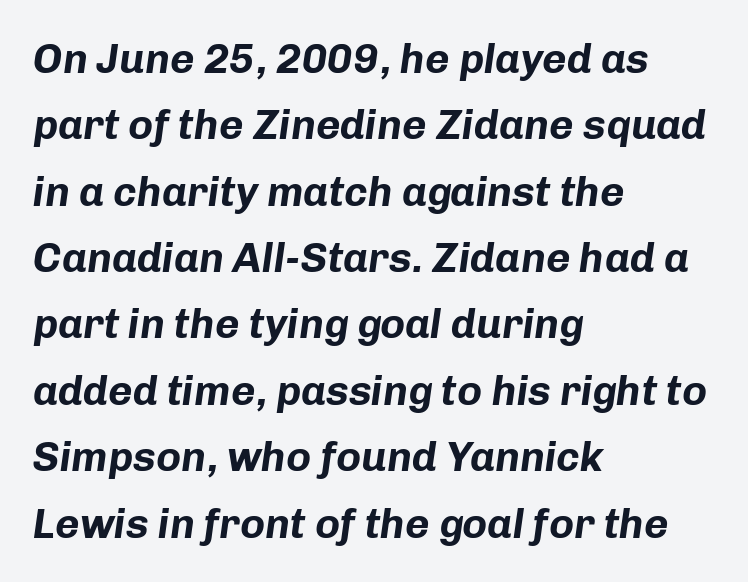
The image shows 42 px bold type, italic (leaning right); set left-aligned, normal line spacing (1.58x), normal letter spacing, not underlined; low stroke contrast and a medium x-height.
